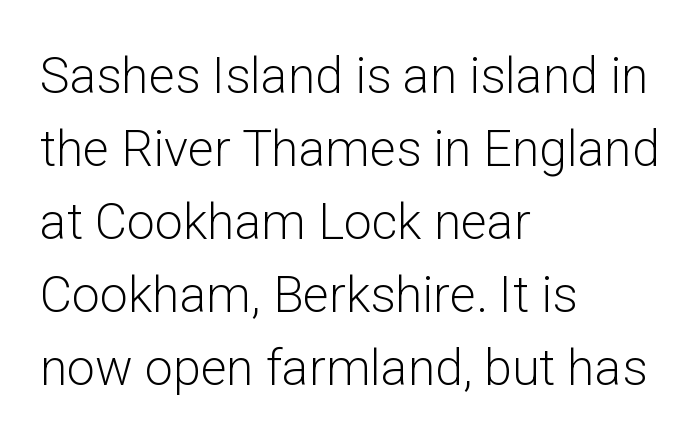
The image shows 50 px light sans-serif type, upright; set left-aligned, normal line spacing (1.46x), normal letter spacing, not underlined; low stroke contrast and a medium x-height.
